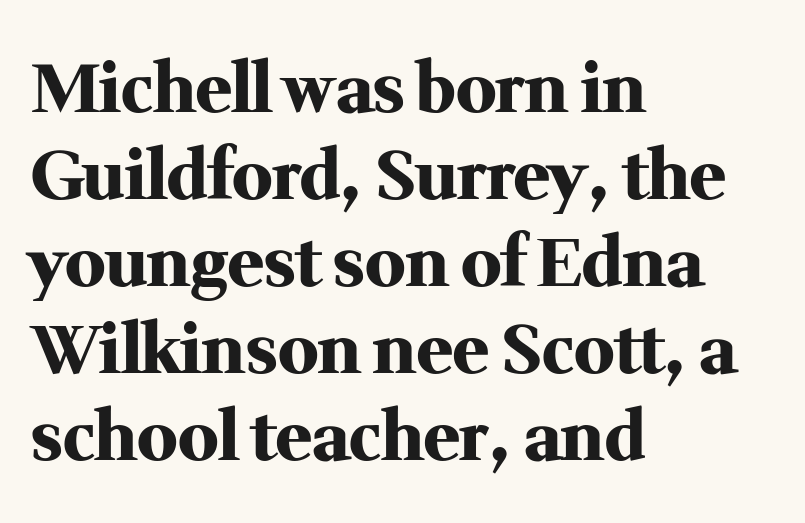
{"serif": "yes", "italic": "no", "bold": "yes", "weight": "heavy", "width": "normal", "stroke_contrast": "medium", "x_height": "medium", "monospaced": "no", "underline": "no", "align": "left", "line_spacing": "normal", "line_spacing_ratio": 1.3, "letter_spacing": "normal", "letter_spacing_em": 0.0, "glyph_px": 67}
